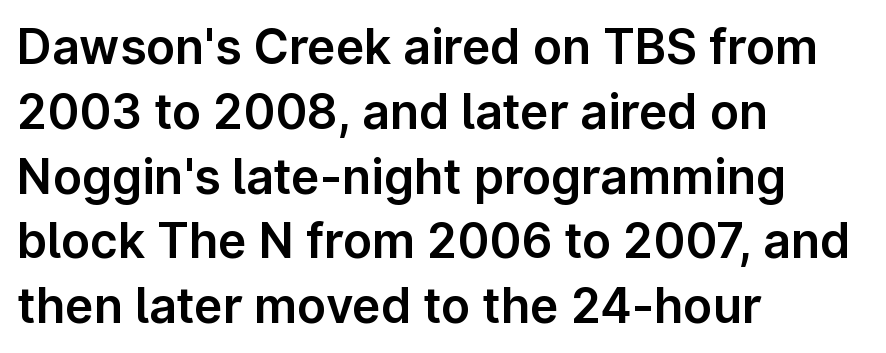
The image shows 48 px sans-serif type, upright; set left-aligned, normal line spacing (1.35x), normal letter spacing, not underlined; low stroke contrast and a medium x-height.
